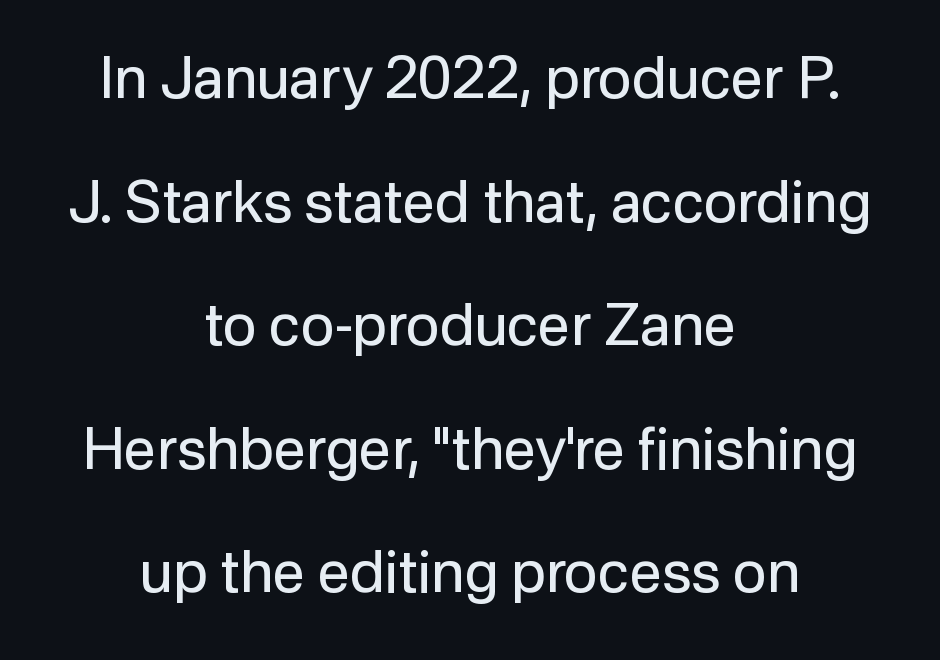
The image shows 58 px regular-weight sans-serif type, upright; set centered, loose line spacing (2.13x), normal letter spacing, not underlined; low stroke contrast and a medium x-height.
